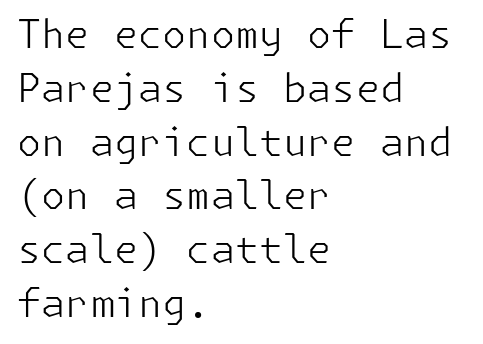
The image shows 39 px light sans-serif type, upright; set left-aligned, normal line spacing (1.38x), normal letter spacing, not underlined; low stroke contrast and a medium x-height.
